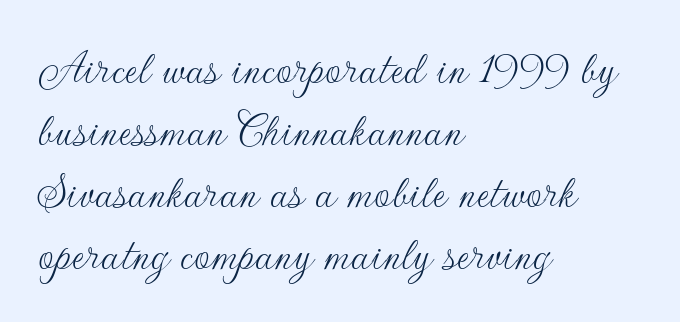
{"serif": "no", "bold": "no", "weight": "thin", "width": "normal", "stroke_contrast": "low", "x_height": "small", "monospaced": "no", "underline": "no", "align": "left", "line_spacing_ratio": 1.24, "letter_spacing": "normal", "letter_spacing_em": 0.0, "glyph_px": 50}
